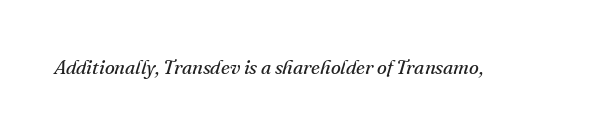
Q: Is the text bold? A: No.
Q: Is the text italic (slanted)? A: Yes, it leans right by about 16 degrees.
Q: Is the text underlined? A: No.
Q: Is the spacing between letters normal or unusually wide? A: Normal.
